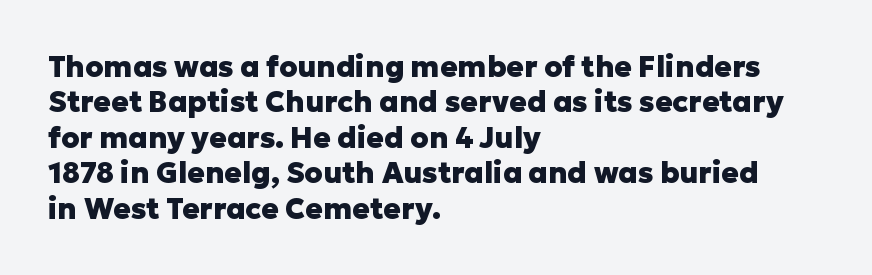
{"serif": "no", "italic": "no", "bold": "yes", "weight": "heavy", "width": "normal", "stroke_contrast": "low", "x_height": "medium", "monospaced": "no", "underline": "no", "align": "left", "line_spacing_ratio": 1.22, "letter_spacing": "normal", "letter_spacing_em": 0.0, "glyph_px": 29}
